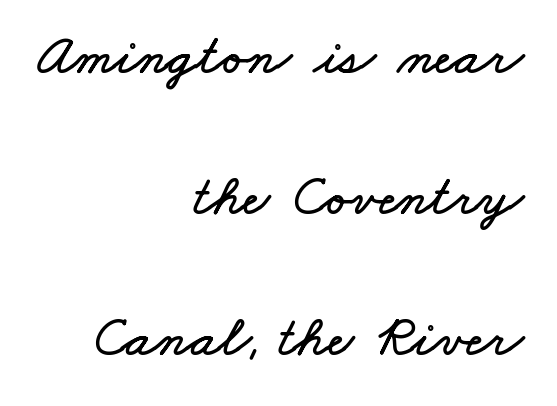
The image shows 57 px wide type; set right-aligned, loose line spacing (2.47x), normal letter spacing, not underlined; low stroke contrast and a small x-height.
